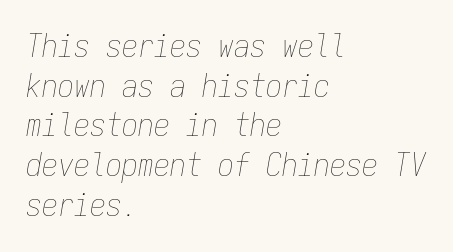
The image shows 32 px thin, condensed type, italic (leaning right), monospaced; set left-aligned, line spacing 1.24x, normal letter spacing, not underlined; low stroke contrast and a medium x-height.
